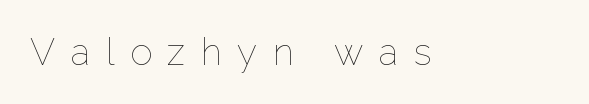
Q: Is the text bold? A: No.
Q: Is the text italic (slanted)? A: No, it is upright.
Q: Is the text underlined? A: No.
Q: Is the spacing between letters normal or unusually wide? A: Unusually wide.
Q: Width (condensed, normal, or wide)? A: Normal.
Q: Stroke contrast? A: Low.
Q: x-height? A: Medium.
Q: Monospaced? A: No.
